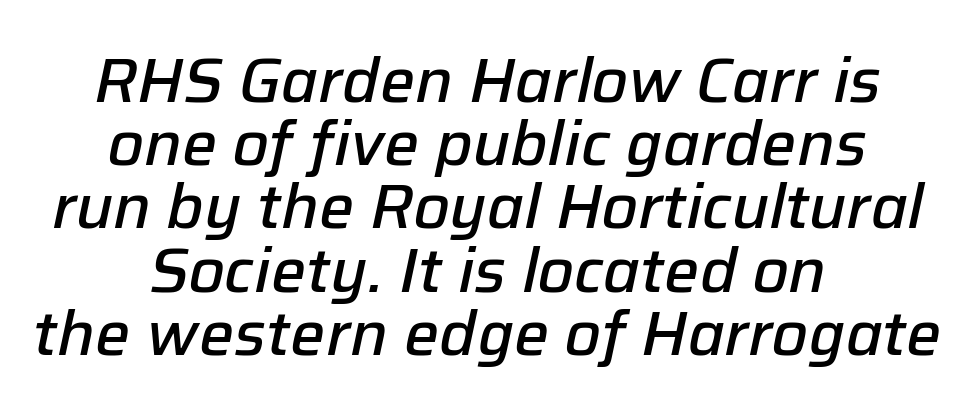
Designer's note — italics engaged. Leading: reduced. The foot of each line stays bare and open. You could not count columns in this text — the font is proportionally spaced. Each word holds together tightly as a unit, with standard inter-letter gaps. This is moderately heavy type, rendered in semibold.
